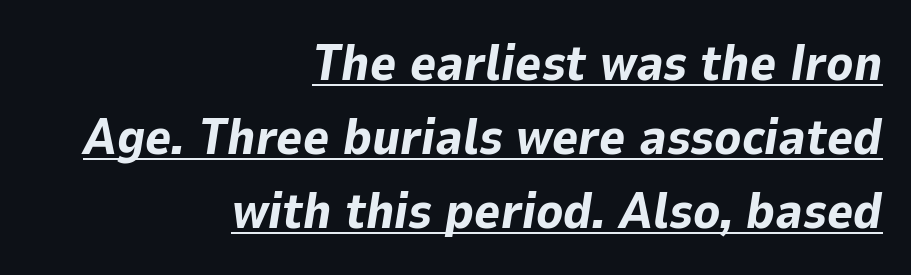
The ragged edge is on the left, which tells us the setting is flush right. Does the weight exceed regular? Yes, all the way to bold. Compared with typical paragraphs, the rows here are spaced about the same. Each word holds together tightly as a unit, with standard inter-letter gaps. These characters rest on top of a visible drawn line. Italic: yes, the glyphs are oblique.
